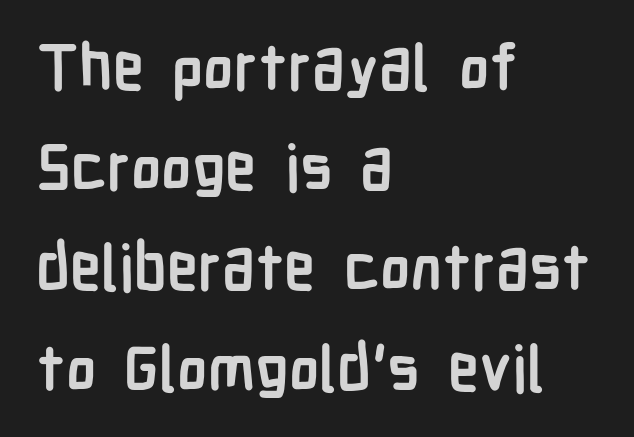
Q: Is the text bold? A: Yes.
Q: Is the text italic (slanted)? A: No, it is upright.
Q: Is the typeface a serif or a sans-serif typeface? A: Sans-serif.
Q: Is the text underlined? A: No.
Q: How is the paragraph aligned? A: Left-aligned.
Q: Is the spacing between letters normal or unusually wide? A: Normal.
Q: Is the spacing between lines tight, normal or loose? A: Normal.
Q: Width (condensed, normal, or wide)? A: Condensed.
Q: Stroke contrast? A: Low.
Q: x-height? A: Medium.
Q: Monospaced? A: No.
